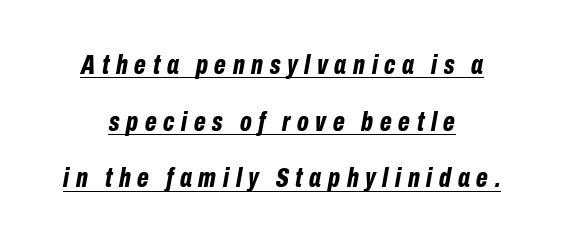
{"italic": "yes", "lean": "right", "slant_degrees": 10, "bold": "yes", "weight": "bold", "width": "condensed", "stroke_contrast": "low", "x_height": "medium", "monospaced": "no", "underline": "yes", "align": "center", "line_spacing": "loose", "line_spacing_ratio": 2.02, "letter_spacing": "wide", "letter_spacing_em": 0.24, "glyph_px": 28}
